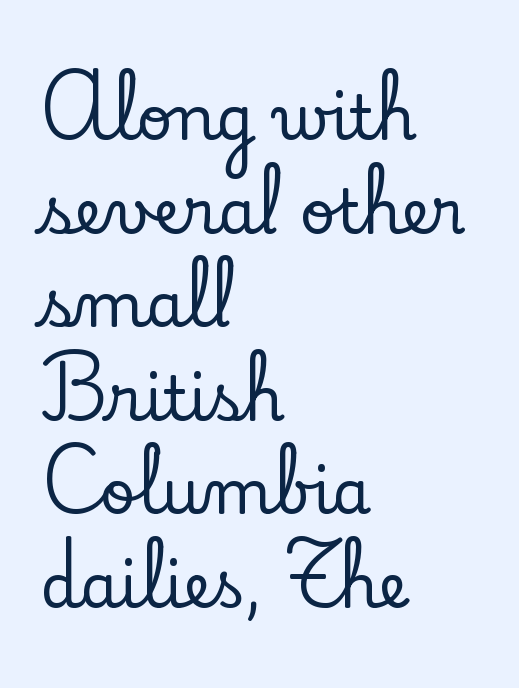
No word sits above an underline. Tracking value appears to be zero — textbook default spacing. The specimen reads as upright at a glance. Regular leading. Type style note: has serifs. The rag falls on the right side of this text block.
